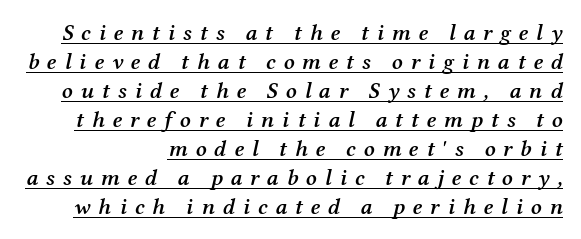
{"italic": "yes", "lean": "right", "slant_degrees": 12, "bold": "semi", "underline": "yes", "align": "right", "line_spacing": "normal", "line_spacing_ratio": 1.26, "letter_spacing": "wide", "letter_spacing_em": 0.34, "glyph_px": 23}
